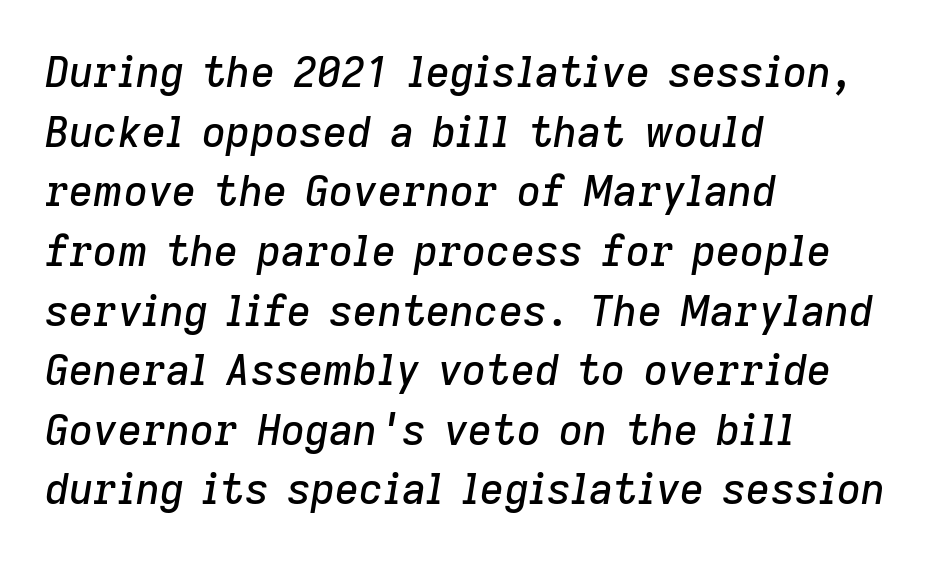
{"italic": "yes", "lean": "right", "slant_degrees": 9, "width": "normal", "stroke_contrast": "low", "x_height": "medium", "monospaced": "no", "underline": "no", "align": "left", "line_spacing": "normal", "line_spacing_ratio": 1.42, "letter_spacing": "normal", "letter_spacing_em": 0.0, "glyph_px": 42}
